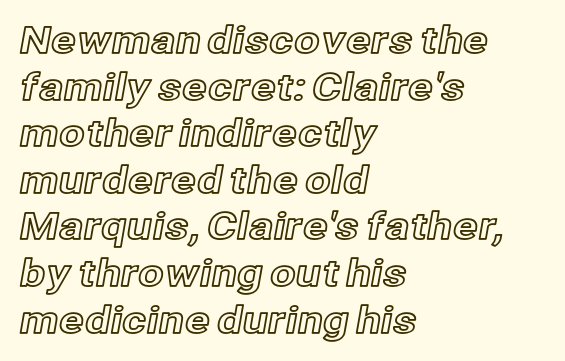
Q: Is the text italic (slanted)? A: Yes.
Q: Is the text underlined? A: No.
Q: How is the paragraph aligned? A: Left-aligned.
Q: Is the spacing between letters normal or unusually wide? A: Normal.
Q: Is the spacing between lines tight, normal or loose? A: Normal.
Q: Width (condensed, normal, or wide)? A: Normal.
Q: x-height? A: Medium.
Q: Monospaced? A: No.
